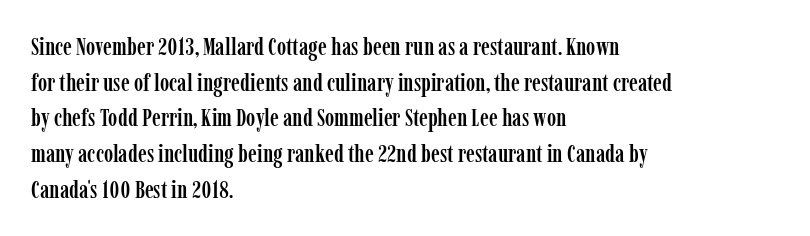
{"italic": "no", "underline": "no", "align": "left", "line_spacing": "normal", "line_spacing_ratio": 1.43, "letter_spacing": "normal", "letter_spacing_em": 0.0, "glyph_px": 25}
